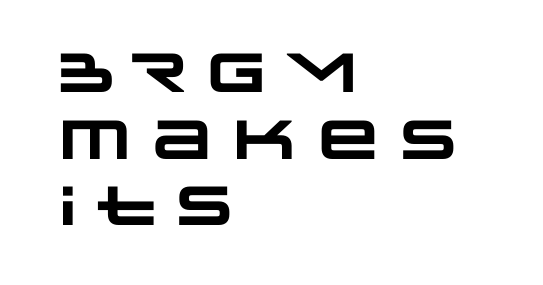
Q: Is the text bold? A: Yes.
Q: Is the typeface a serif or a sans-serif typeface? A: Sans-serif.
Q: Is the text underlined? A: No.
Q: How is the paragraph aligned? A: Left-aligned.
Q: Is the spacing between letters normal or unusually wide? A: Normal.
Q: Width (condensed, normal, or wide)? A: Wide.
Q: Stroke contrast? A: Low.
Q: x-height? A: Large.
Q: Monospaced? A: No.
